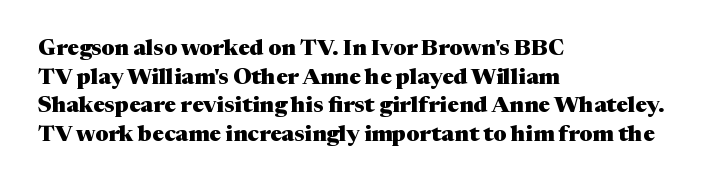
Q: Is the text bold? A: Yes.
Q: Is the text italic (slanted)? A: No, it is upright.
Q: Is the text underlined? A: No.
Q: How is the paragraph aligned? A: Left-aligned.
Q: Is the spacing between letters normal or unusually wide? A: Normal.
Q: Is the spacing between lines tight, normal or loose? A: Normal.
